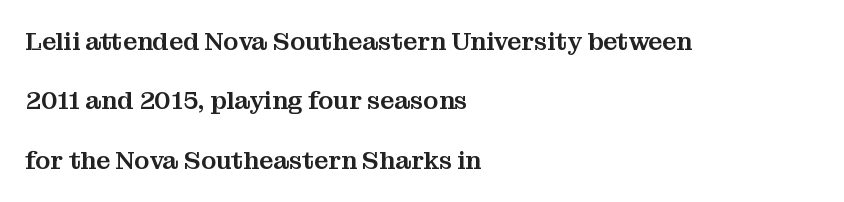
The image shows 25 px text type, upright; set left-aligned, loose line spacing (2.38x), normal letter spacing, not underlined.
